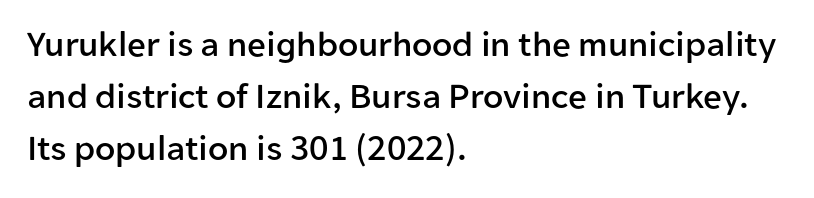
The image shows 37 px sans-serif type, upright; set left-aligned, normal line spacing (1.41x), normal letter spacing, not underlined; low stroke contrast and a medium x-height.
